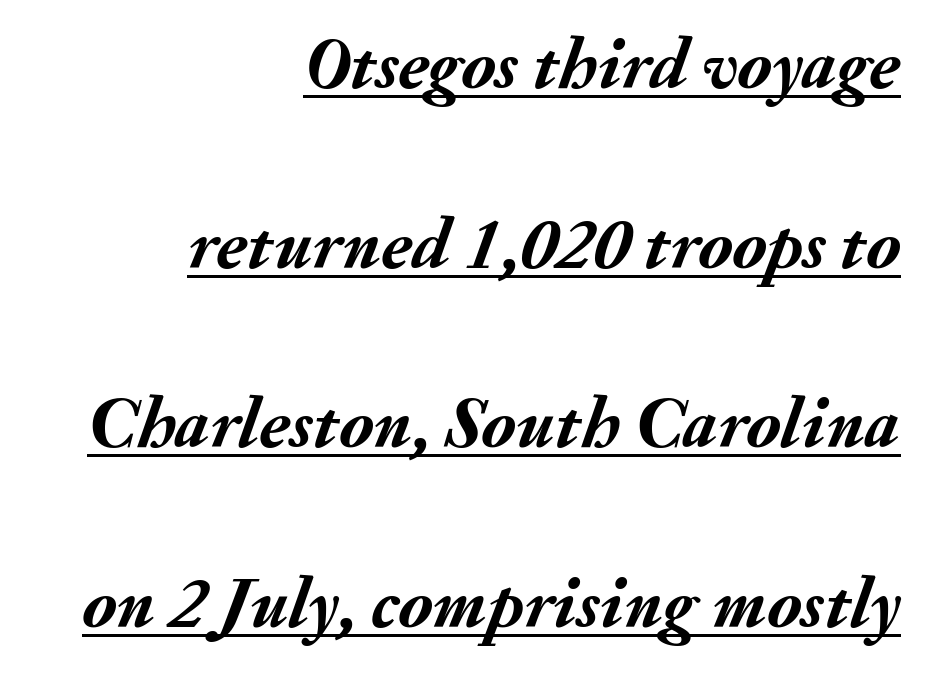
The image shows 73 px semibold type, italic (leaning right); set right-aligned, loose line spacing (2.46x), normal letter spacing, underlined; medium stroke contrast and a small x-height.
